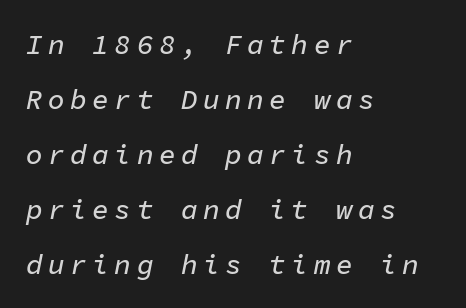
{"italic": "yes", "lean": "right", "slant_degrees": 11, "width": "normal", "stroke_contrast": "low", "x_height": "medium", "monospaced": "yes", "underline": "no", "align": "left", "line_spacing": "loose", "line_spacing_ratio": 1.96, "glyph_px": 28}
